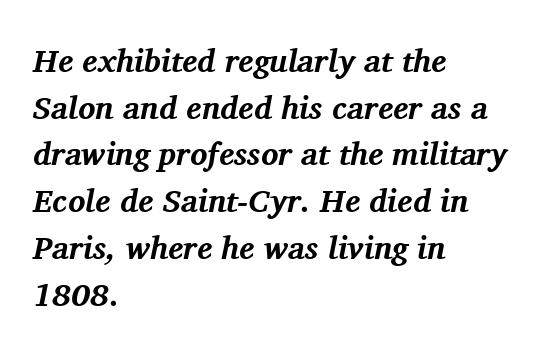
{"serif": "yes", "italic": "yes", "lean": "right", "slant_degrees": 11, "bold": "yes", "weight": "bold", "width": "normal", "stroke_contrast": "medium", "x_height": "medium", "monospaced": "no", "underline": "no", "align": "left", "line_spacing": "normal", "line_spacing_ratio": 1.46, "letter_spacing": "normal", "letter_spacing_em": 0.0, "glyph_px": 32}
